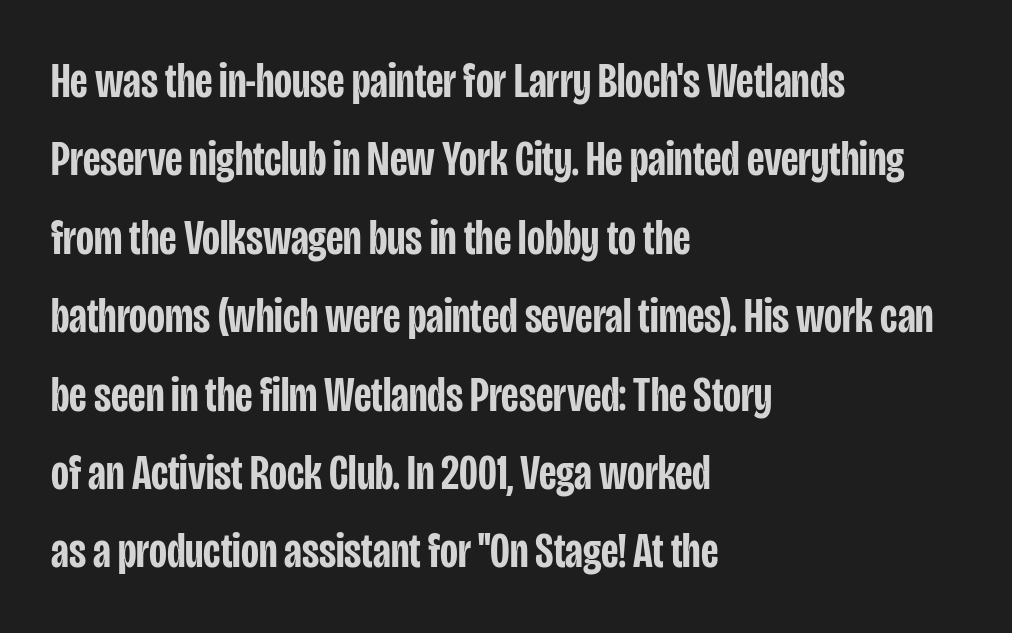
Compared with typical body copy, the letter spacing here is the same. The passage is arranged the way most books set body copy — flush left. Regular leading. This is sans-serif lettering, the kind often seen on screens and signage. Slightly chunky letters — semibold, I'd say, not full bold. Notice how the stems are strictly vertical — no italics here.
